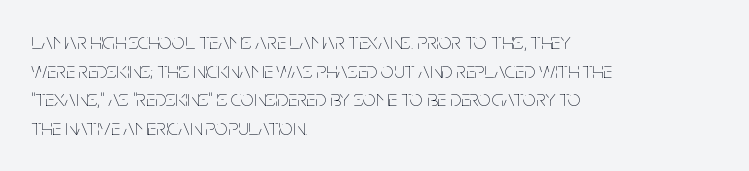
The lines sit at an ordinary, default distance from one another. The text block is weighted toward the left margin, trailing off unevenly rightward. Tracking value appears to be zero — textbook default spacing. Has an underline been added? It has not. Stroke mass is kept to a normal reading level or below.
